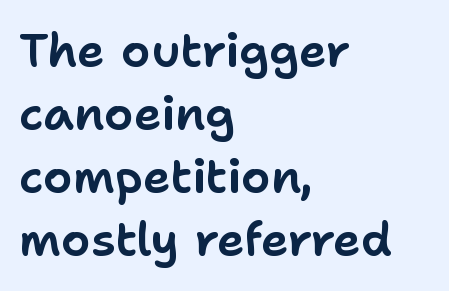
The image shows 47 px sans-serif type, upright; set left-aligned, normal line spacing (1.34x), normal letter spacing, not underlined; low stroke contrast and a medium x-height.
